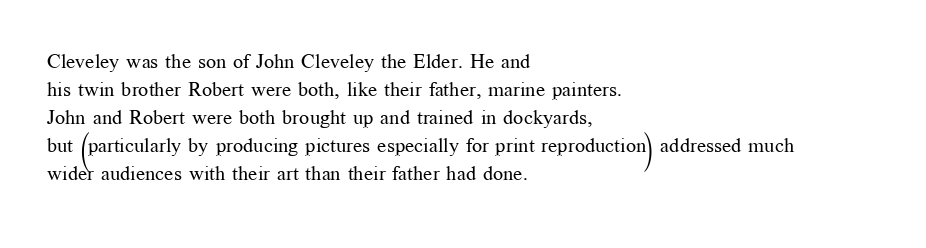
The image shows 20 px text type, upright; set left-aligned, normal line spacing (1.4x), normal letter spacing, not underlined.
